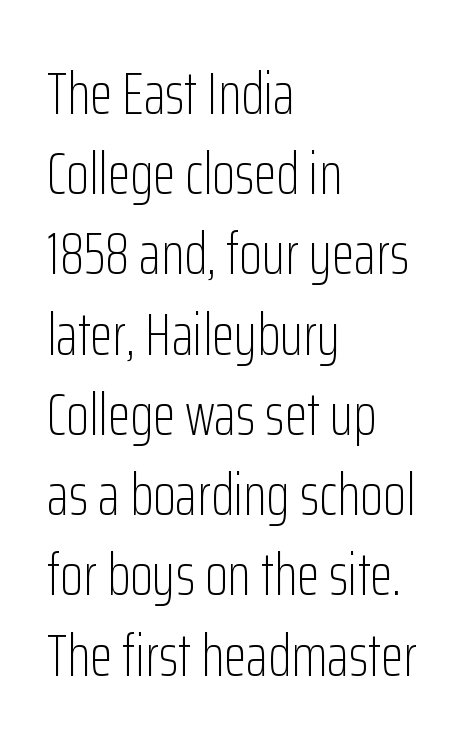
Q: Is the text bold? A: No.
Q: Is the text italic (slanted)? A: No, it is upright.
Q: Is the typeface a serif or a sans-serif typeface? A: Sans-serif.
Q: Is the text underlined? A: No.
Q: How is the paragraph aligned? A: Left-aligned.
Q: Is the spacing between letters normal or unusually wide? A: Normal.
Q: Is the spacing between lines tight, normal or loose? A: Normal.
Q: Width (condensed, normal, or wide)? A: Condensed.
Q: Stroke contrast? A: Low.
Q: x-height? A: Medium.
Q: Monospaced? A: No.
